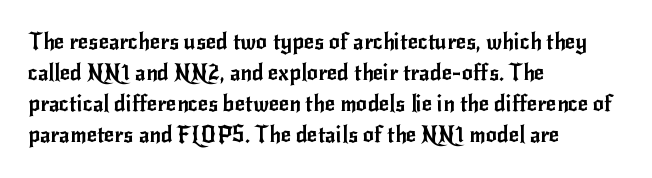
{"italic": "no", "underline": "no", "align": "left", "line_spacing": "normal", "line_spacing_ratio": 1.41, "letter_spacing": "normal", "letter_spacing_em": 0.0, "glyph_px": 22}
